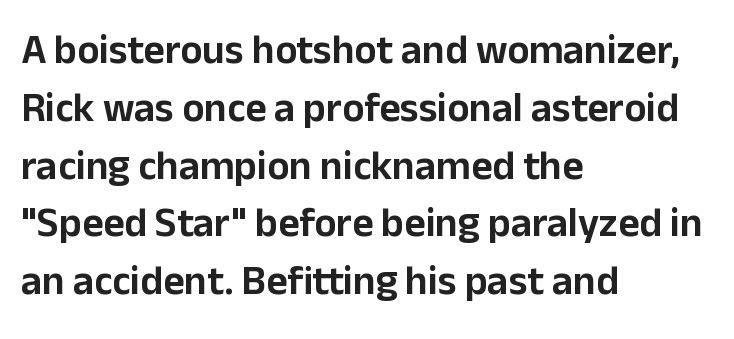
{"serif": "no", "italic": "no", "width": "normal", "stroke_contrast": "low", "x_height": "medium", "monospaced": "no", "underline": "no", "align": "left", "line_spacing": "normal", "line_spacing_ratio": 1.41, "letter_spacing": "normal", "letter_spacing_em": 0.0, "glyph_px": 41}
